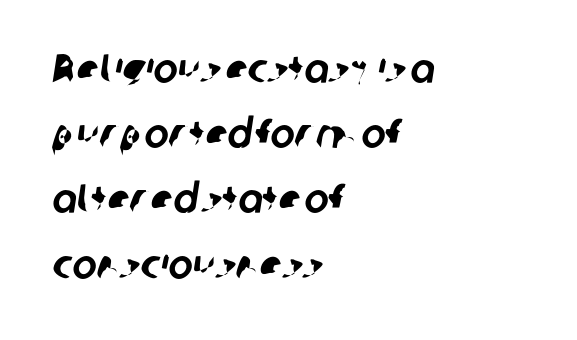
Q: Is the typeface a serif or a sans-serif typeface? A: Sans-serif.
Q: Is the text underlined? A: No.
Q: How is the paragraph aligned? A: Left-aligned.
Q: Is the spacing between letters normal or unusually wide? A: Normal.
Q: Is the spacing between lines tight, normal or loose? A: Normal.
Q: Width (condensed, normal, or wide)? A: Normal.
Q: Stroke contrast? A: Low.
Q: x-height? A: Medium.
Q: Monospaced? A: No.
